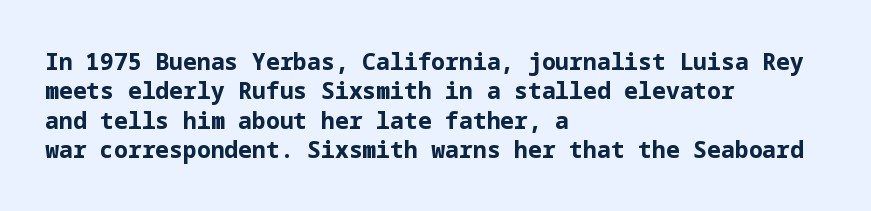
{"italic": "no", "bold": "yes", "underline": "no", "align": "left", "line_spacing": "normal", "line_spacing_ratio": 1.28, "letter_spacing": "normal", "letter_spacing_em": 0.0, "glyph_px": 23}
